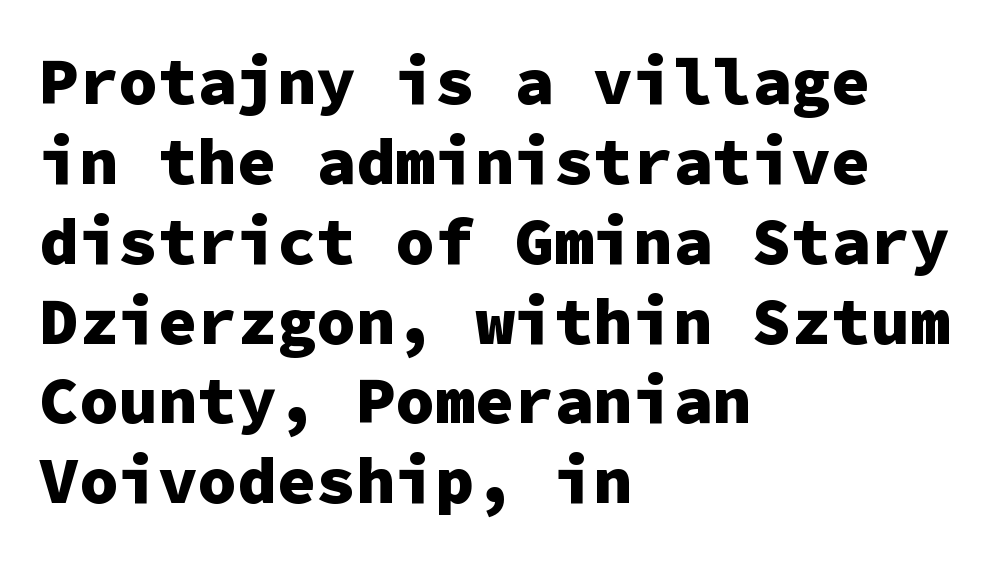
The image shows 66 px heavy sans-serif type, upright, monospaced; set left-aligned, line spacing 1.21x, normal letter spacing, not underlined; low stroke contrast and a medium x-height.
